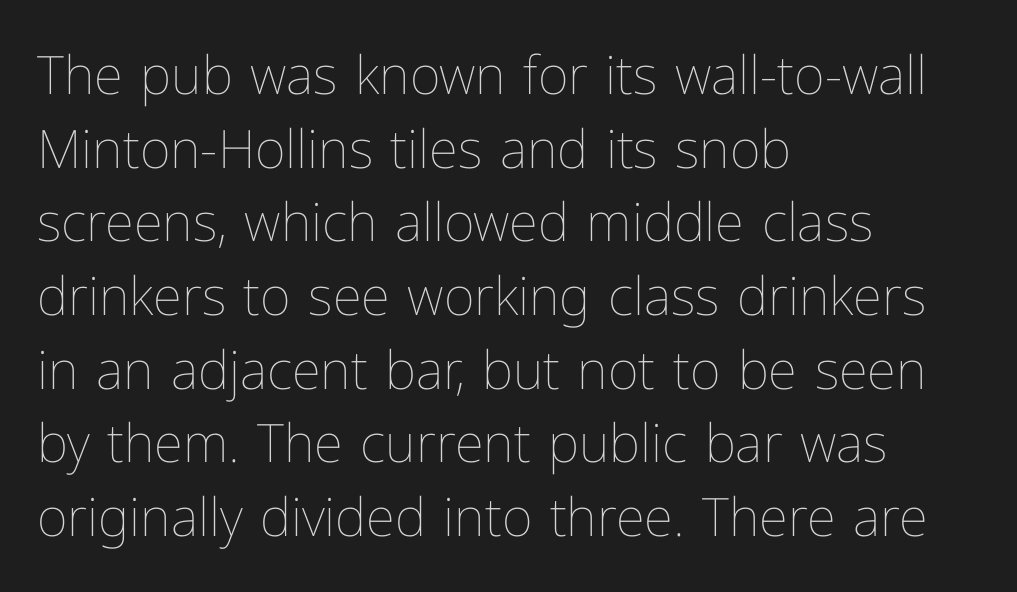
{"italic": "no", "bold": "no", "weight": "thin", "width": "normal", "stroke_contrast": "low", "x_height": "medium", "monospaced": "no", "underline": "no", "align": "left", "line_spacing": "normal", "line_spacing_ratio": 1.39, "letter_spacing": "normal", "letter_spacing_em": 0.0, "glyph_px": 53}
